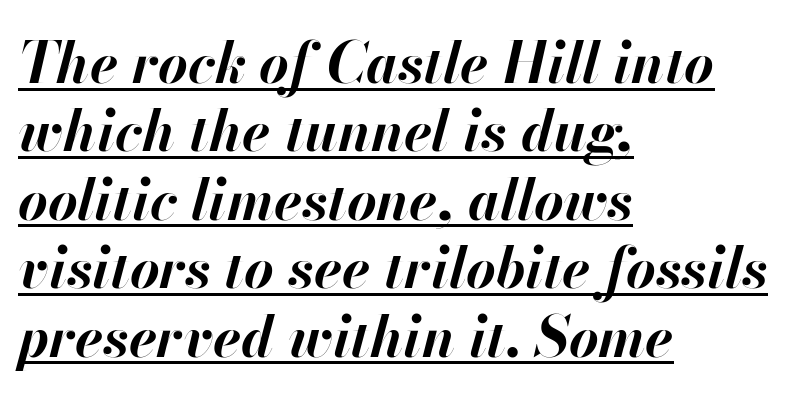
The image shows 57 px bold type, italic (leaning right); set left-aligned, line spacing 1.2x, normal letter spacing, underlined; high stroke contrast and a small x-height.
